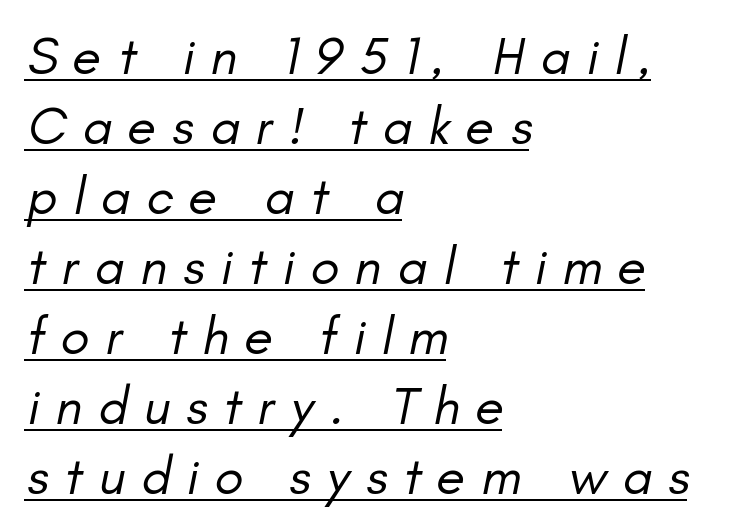
Q: Is the text bold? A: No.
Q: Is the text italic (slanted)? A: Yes, it leans right by about 11 degrees.
Q: Is the text underlined? A: Yes.
Q: How is the paragraph aligned? A: Left-aligned.
Q: Is the spacing between letters normal or unusually wide? A: Unusually wide.
Q: Is the spacing between lines tight, normal or loose? A: Normal.
Q: Width (condensed, normal, or wide)? A: Normal.
Q: Stroke contrast? A: Low.
Q: x-height? A: Small.
Q: Monospaced? A: No.
